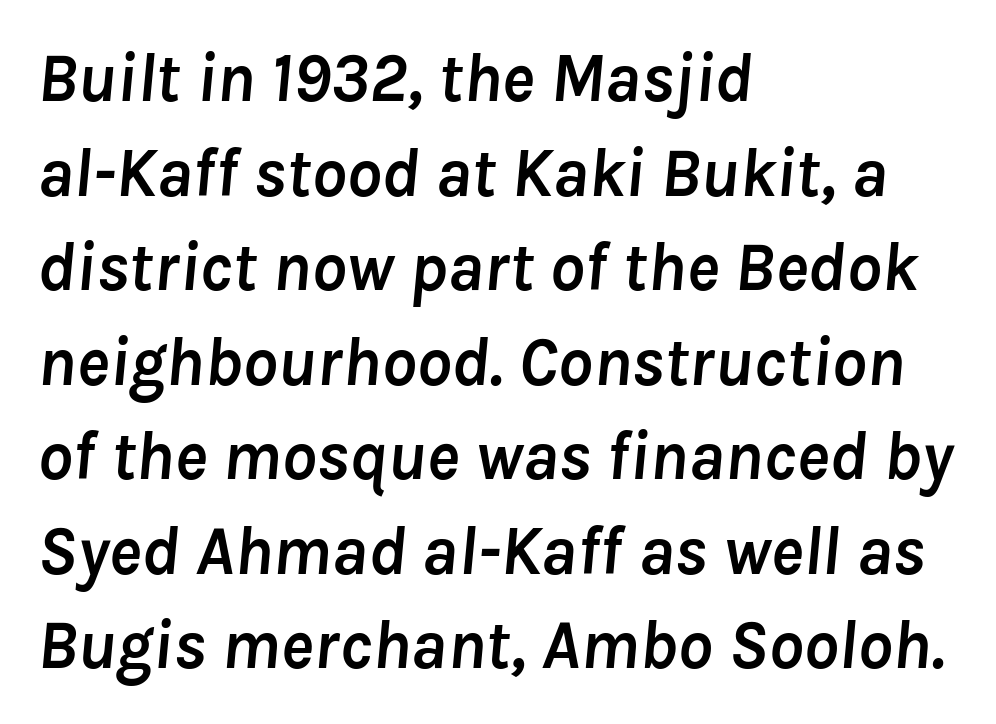
Q: Is the text bold? A: Yes.
Q: Is the text italic (slanted)? A: Yes, it leans right by about 8 degrees.
Q: Is the text underlined? A: No.
Q: How is the paragraph aligned? A: Left-aligned.
Q: Is the spacing between letters normal or unusually wide? A: Normal.
Q: Is the spacing between lines tight, normal or loose? A: Normal.
Q: Width (condensed, normal, or wide)? A: Normal.
Q: Stroke contrast? A: Low.
Q: x-height? A: Medium.
Q: Monospaced? A: No.
